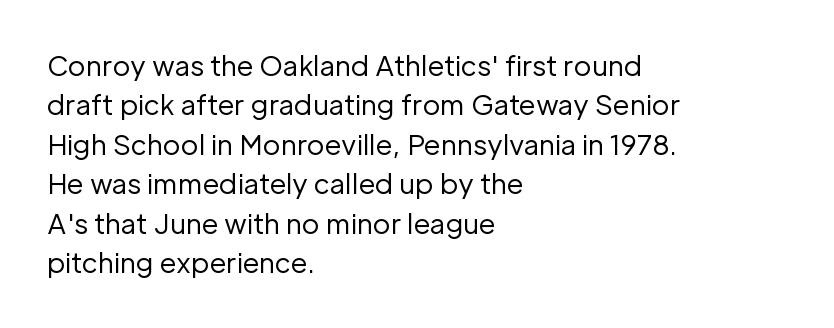
The image shows 27 px text type, upright; set left-aligned, normal line spacing (1.46x), normal letter spacing, not underlined.
